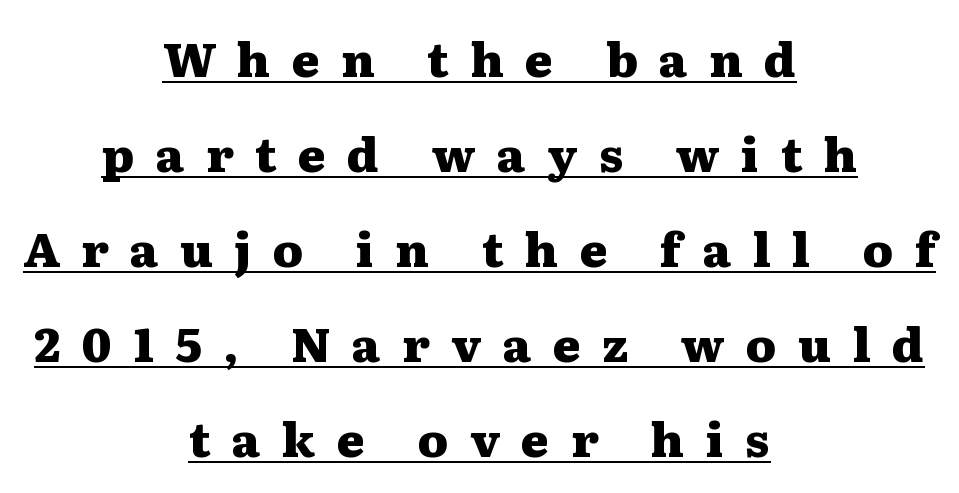
Q: Is the text bold? A: Yes.
Q: Is the text italic (slanted)? A: No, it is upright.
Q: Is the typeface a serif or a sans-serif typeface? A: Serif.
Q: Is the text underlined? A: Yes.
Q: How is the paragraph aligned? A: Centered.
Q: Is the spacing between letters normal or unusually wide? A: Unusually wide.
Q: Is the spacing between lines tight, normal or loose? A: Loose.
Q: Width (condensed, normal, or wide)? A: Wide.
Q: Stroke contrast? A: Medium.
Q: x-height? A: Medium.
Q: Monospaced? A: No.
